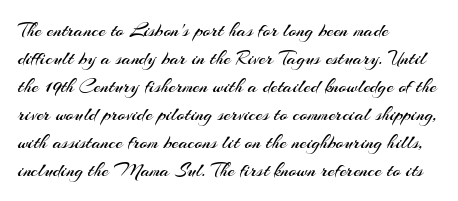
{"bold": "no", "underline": "no", "align": "left", "line_spacing": "normal", "line_spacing_ratio": 1.4, "letter_spacing": "normal", "letter_spacing_em": 0.0, "glyph_px": 20}
